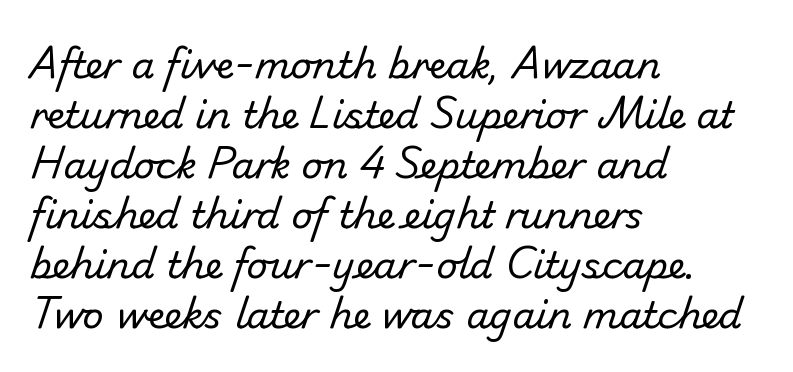
Q: Is the text bold? A: No.
Q: Is the typeface a serif or a sans-serif typeface? A: Sans-serif.
Q: Is the text underlined? A: No.
Q: How is the paragraph aligned? A: Left-aligned.
Q: Is the spacing between letters normal or unusually wide? A: Normal.
Q: Is the spacing between lines tight, normal or loose? A: Normal.
Q: Width (condensed, normal, or wide)? A: Normal.
Q: Stroke contrast? A: Low.
Q: x-height? A: Small.
Q: Monospaced? A: No.
